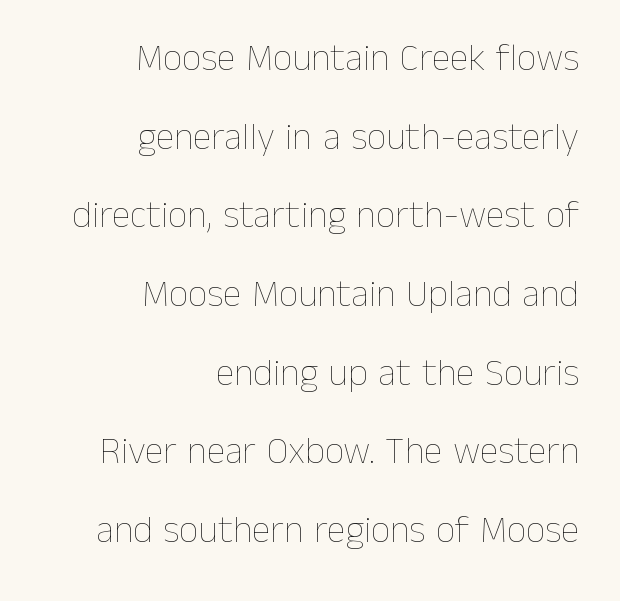
Characters follow at the spacing the type designer built in. Unlike italic type, these characters show no tilt at all. The lines are quadded right. The face used here is proportionally spaced, like ordinary book or web type. Is there much room between lines? Yes — plenty of vertical air separates them. The characters are drawn with everyday or finer stroke widths.
